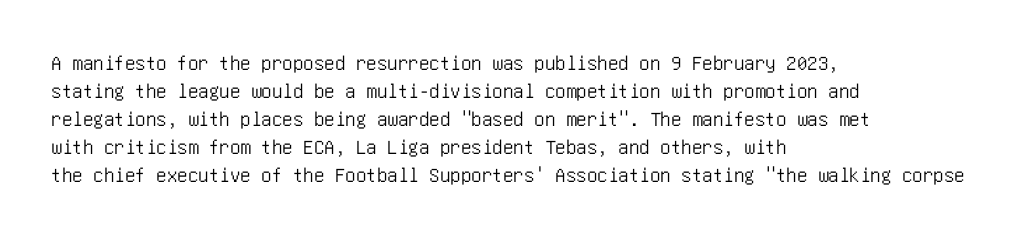
If you measured baseline to baseline, you'd find a middling distance. Descenders are the only things crossing below the line. The lines in this sample share a left origin and differ only in where they stop. Letter spacing: default. Quick note: not italic, upright.
